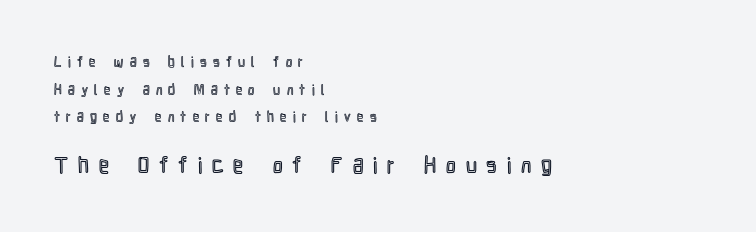
{"italic": "no", "underline": "no", "align": "left", "line_spacing": "loose", "line_spacing_ratio": 1.97, "letter_spacing": "wide", "letter_spacing_em": 0.45, "larger_block": "second", "size_ratio": 1.57, "glyph_px": 22}
